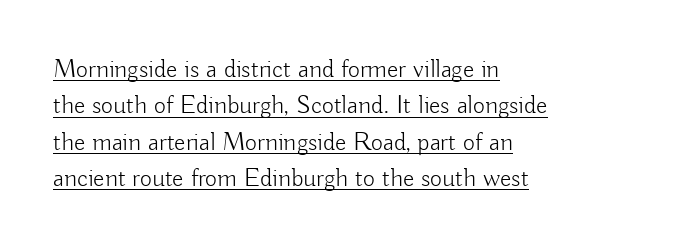
Where is the straight margin? On the left. Rows of type keep a routine distance in the vertical direction. Counters stay open thanks to moderate or lighter strokes. This sample uses an upright cut, with every glyph sitting square on the baseline.
